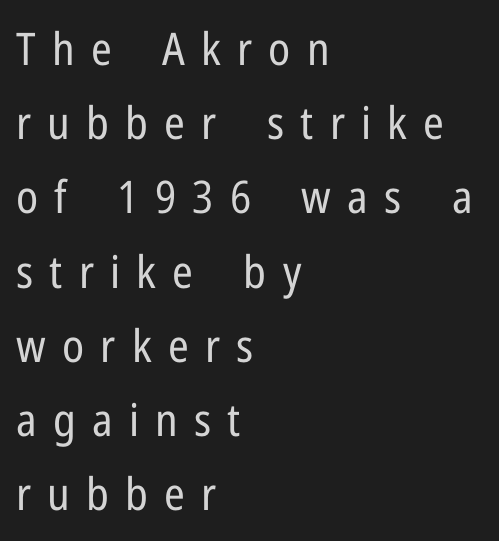
The image shows 45 px regular-weight, condensed sans-serif type, upright; set left-aligned, normal line spacing (1.65x), unusually wide letter spacing (+0.36 em), not underlined; low stroke contrast and a medium x-height.
